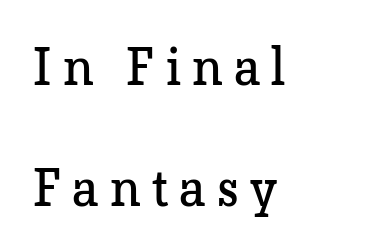
The image shows 52 px regular-weight serif type, upright; set left-aligned, loose line spacing (2.33x), unusually wide letter spacing (+0.22 em), not underlined; low stroke contrast and a medium x-height.
